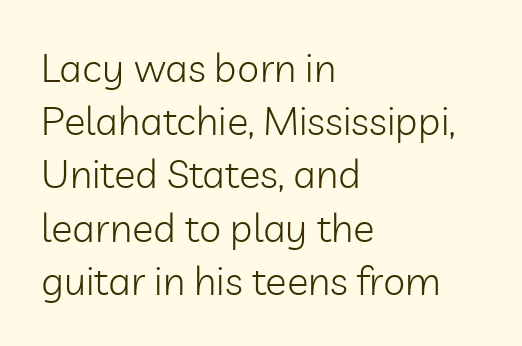
{"serif": "no", "italic": "no", "bold": "no", "weight": "light", "width": "normal", "stroke_contrast": "low", "x_height": "medium", "monospaced": "no", "underline": "no", "align": "left", "line_spacing": "normal", "line_spacing_ratio": 1.33, "letter_spacing": "normal", "letter_spacing_em": 0.0, "glyph_px": 40}
